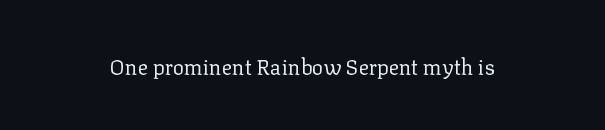
Q: Is the text bold? A: No.
Q: Is the text italic (slanted)? A: No, it is upright.
Q: Is the text underlined? A: No.
Q: Is the spacing between letters normal or unusually wide? A: Normal.
